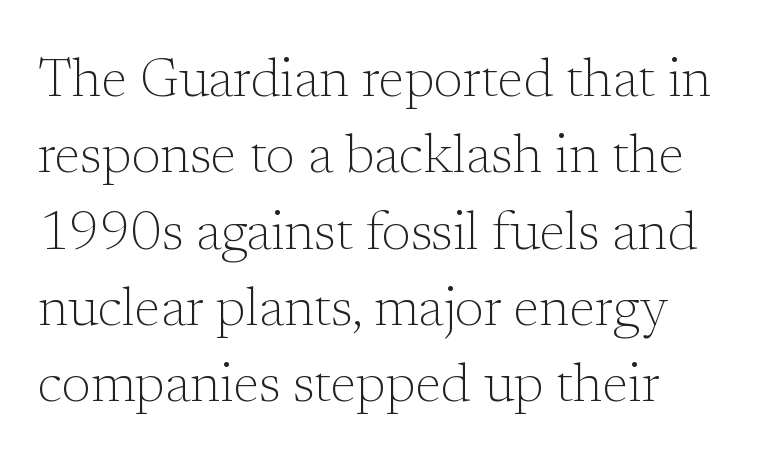
The rendering uses natural spacing where letterforms have individual widths. Each line starts at the same left margin while the right side varies. Stroke thickness stays within the range of a standard reading face or lighter. No word sits above an underline. The space between consecutive lines is moderate.
